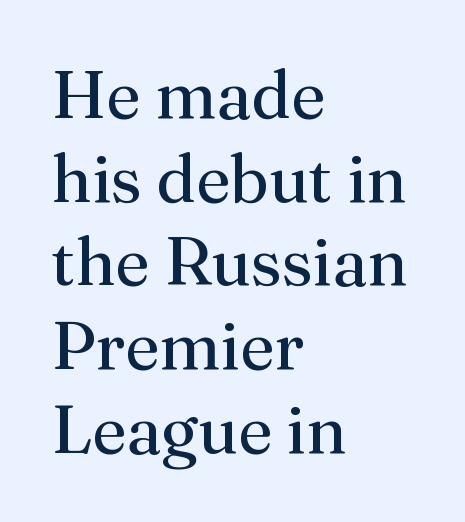
The image shows 68 px regular-weight serif type, upright; set left-aligned, line spacing 1.23x, normal letter spacing, not underlined; medium stroke contrast and a medium x-height.
